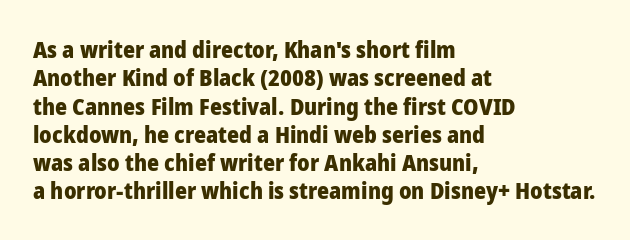
Q: Is the text bold? A: Yes.
Q: Is the text italic (slanted)? A: No, it is upright.
Q: Is the text underlined? A: No.
Q: How is the paragraph aligned? A: Left-aligned.
Q: Is the spacing between letters normal or unusually wide? A: Normal.
